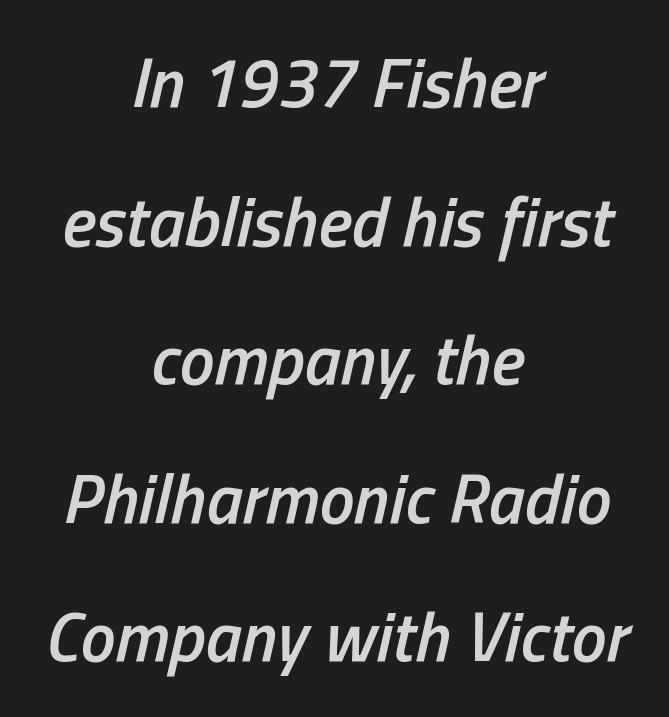
The image shows 70 px semibold, condensed type, italic (leaning right); set centered, loose line spacing (1.98x), normal letter spacing, not underlined; low stroke contrast and a medium x-height.
